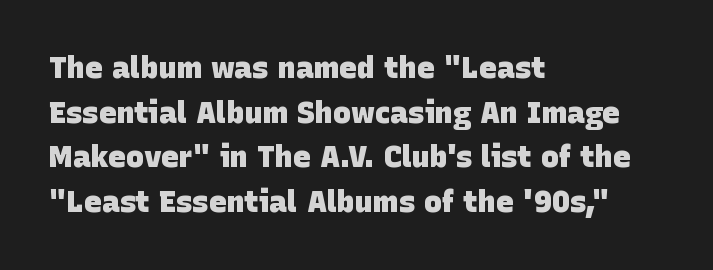
Only glyphs here, with clear space below each row. The rows are spaced the way most documents space them. Does the weight exceed regular? Yes, all the way to bold. Here the designer chose a conventional face with non-uniform glyph widths. Short and long lines alike share a common starting point at left.
